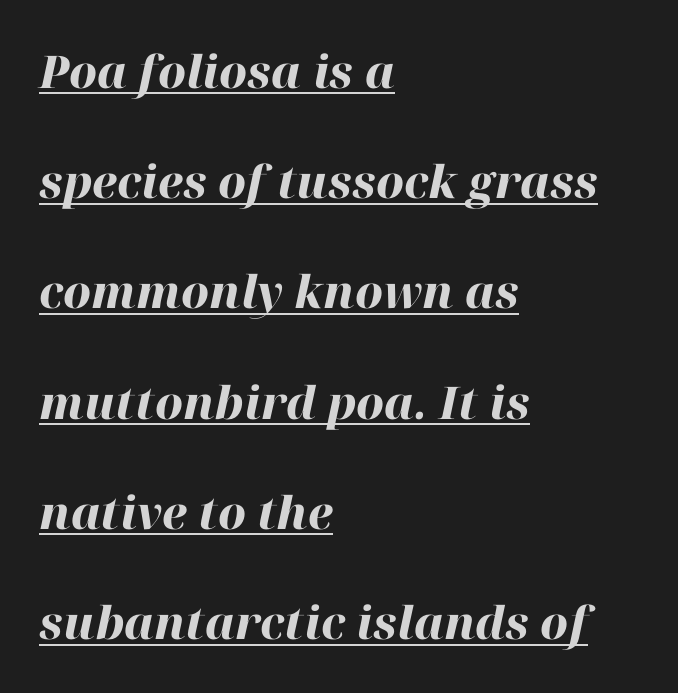
{"italic": "yes", "lean": "right", "slant_degrees": 12, "bold": "yes", "weight": "heavy", "width": "normal", "stroke_contrast": "high", "x_height": "medium", "monospaced": "no", "underline": "yes", "align": "left", "line_spacing": "loose", "line_spacing_ratio": 2.45, "letter_spacing": "normal", "letter_spacing_em": 0.0, "glyph_px": 45}
